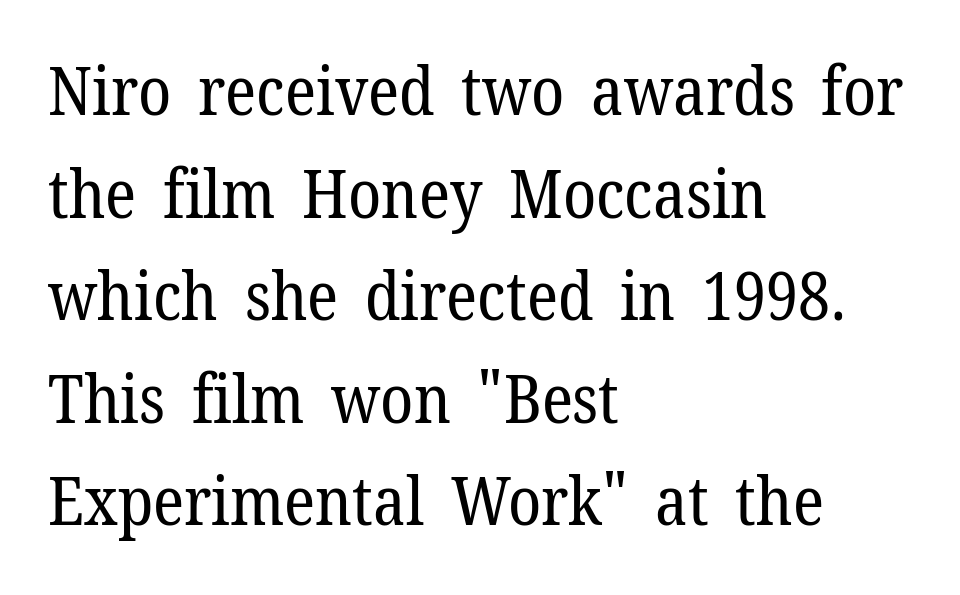
{"serif": "yes", "italic": "no", "bold": "no", "weight": "regular", "width": "normal", "stroke_contrast": "low", "x_height": "medium", "monospaced": "no", "underline": "no", "align": "left", "line_spacing": "normal", "line_spacing_ratio": 1.53, "letter_spacing": "normal", "letter_spacing_em": 0.0, "glyph_px": 67}
